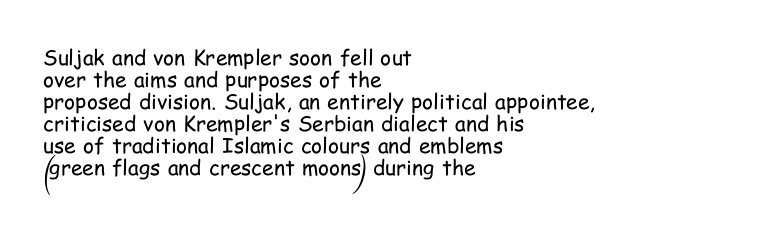
{"italic": "no", "bold": "no", "underline": "no", "align": "left", "line_spacing": "tight", "line_spacing_ratio": 1.05, "letter_spacing": "normal", "letter_spacing_em": 0.0, "glyph_px": 21}
